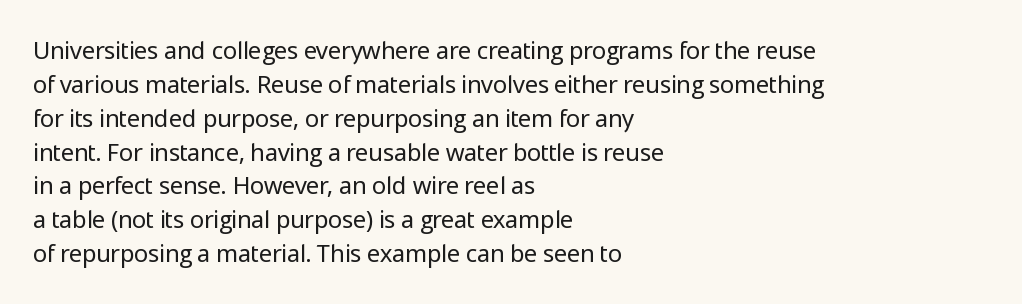
The image shows 24 px text type, upright; set left-aligned, normal line spacing (1.41x), normal letter spacing, not underlined.
